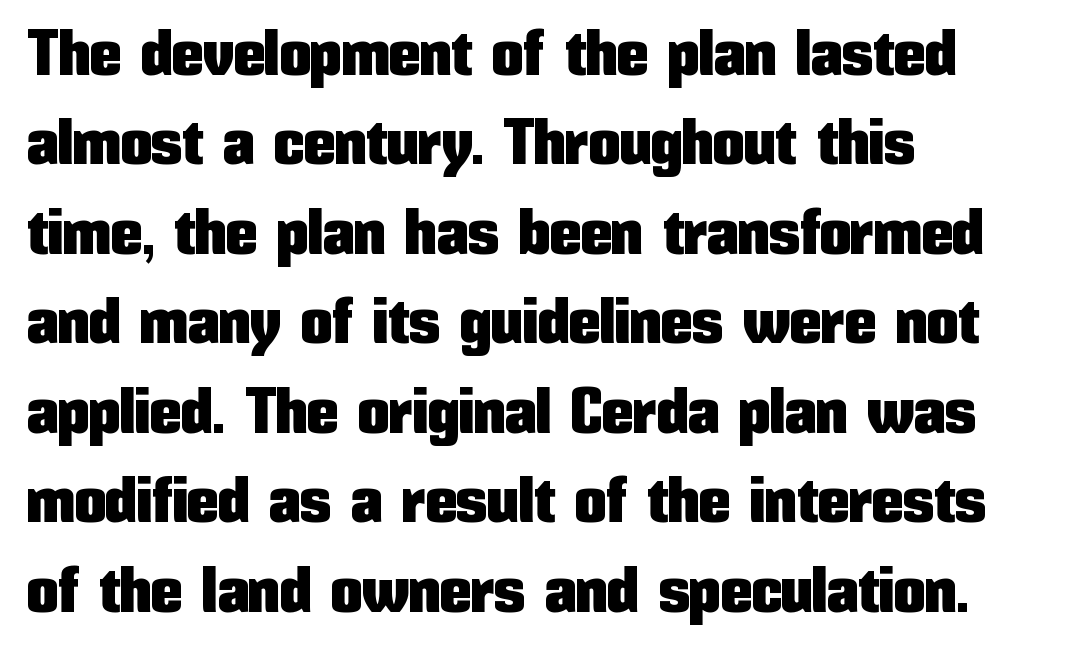
Q: Is the text italic (slanted)? A: No, it is upright.
Q: Is the typeface a serif or a sans-serif typeface? A: Sans-serif.
Q: Is the text underlined? A: No.
Q: How is the paragraph aligned? A: Left-aligned.
Q: Is the spacing between letters normal or unusually wide? A: Normal.
Q: Is the spacing between lines tight, normal or loose? A: Normal.
Q: Width (condensed, normal, or wide)? A: Condensed.
Q: Stroke contrast? A: Low.
Q: x-height? A: Medium.
Q: Monospaced? A: No.
